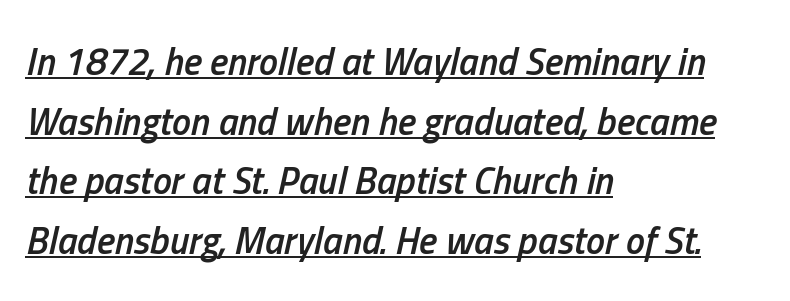
This block has exactly the height ordinary leading produces. Each word holds together tightly as a unit, with standard inter-letter gaps. This sample is left-justified, so line endings fall wherever the words run out. Underlining? Definitely there.
